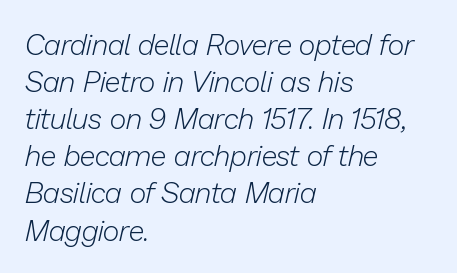
The image shows 29 px light type, italic (leaning right); set left-aligned, normal line spacing (1.28x), normal letter spacing, not underlined; low stroke contrast and a medium x-height.
